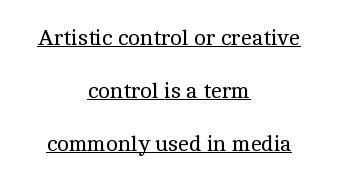
Q: Is the text bold? A: No.
Q: Is the text italic (slanted)? A: No, it is upright.
Q: Is the text underlined? A: Yes.
Q: How is the paragraph aligned? A: Centered.
Q: Is the spacing between letters normal or unusually wide? A: Normal.
Q: Is the spacing between lines tight, normal or loose? A: Loose.
